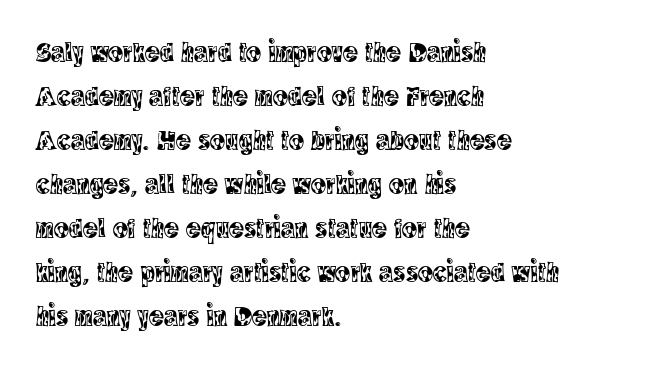
The image shows 28 px condensed serif type, upright; set left-aligned, normal line spacing (1.57x), normal letter spacing, not underlined; a large x-height.
